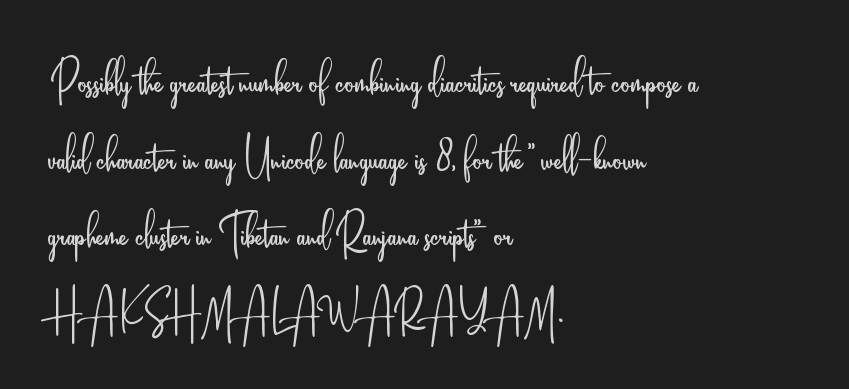
Q: Is the text bold? A: No.
Q: Is the typeface a serif or a sans-serif typeface? A: Sans-serif.
Q: Is the text underlined? A: No.
Q: How is the paragraph aligned? A: Left-aligned.
Q: Is the spacing between letters normal or unusually wide? A: Normal.
Q: Is the spacing between lines tight, normal or loose? A: Normal.
Q: Width (condensed, normal, or wide)? A: Condensed.
Q: Stroke contrast? A: Low.
Q: x-height? A: Small.
Q: Monospaced? A: No.
